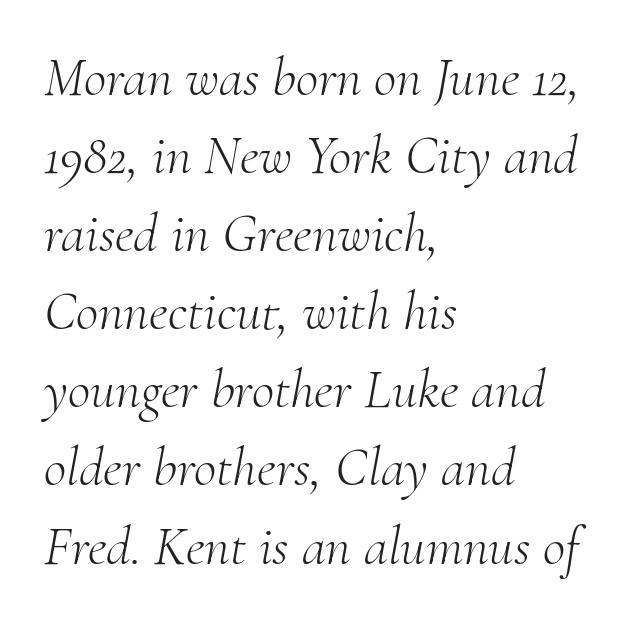
Tall strokes in this sample are angled rather than plumb. A typesetter would call this zero additional tracking. Line beginnings align vertically; line endings do not. Proportional: the letters do not fall into vertical columns.
